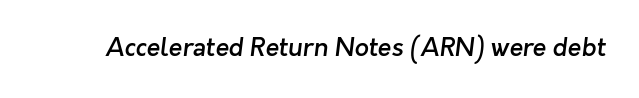
Q: Is the text bold? A: Semi-bold.
Q: Is the text underlined? A: No.
Q: Is the spacing between letters normal or unusually wide? A: Normal.
